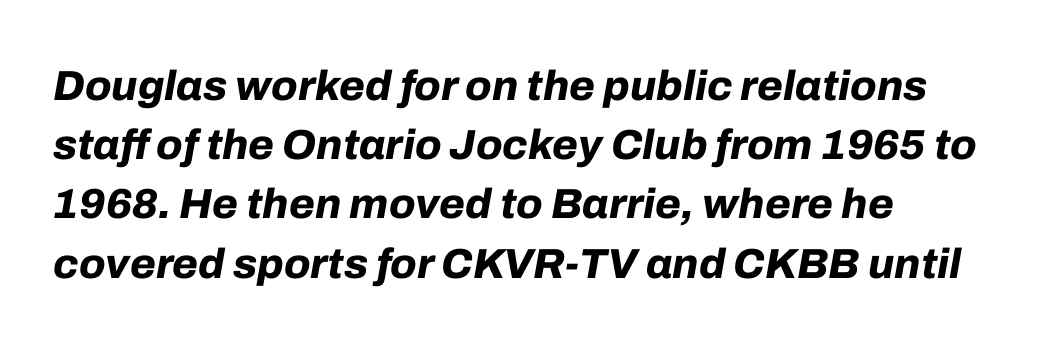
The image shows 42 px bold type, italic (leaning right); set left-aligned, normal line spacing (1.41x), normal letter spacing, not underlined; low stroke contrast and a medium x-height.
